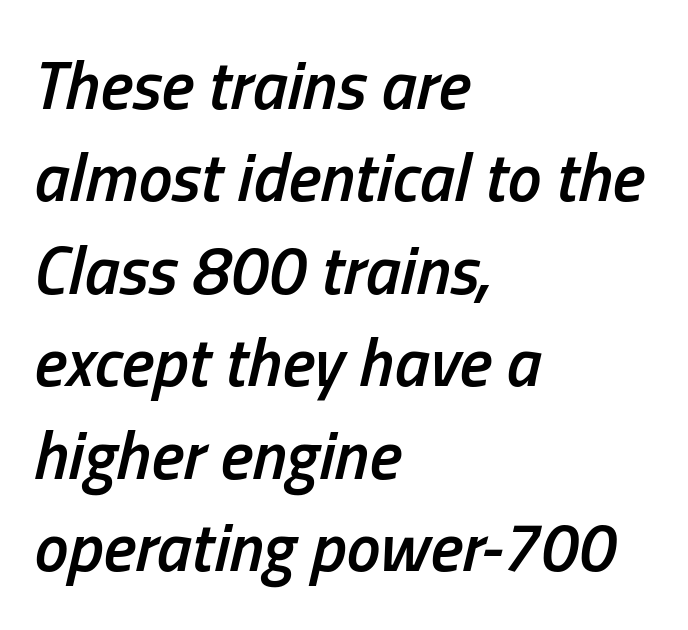
Each line starts at the same left margin while the right side varies. Rows of type keep a routine distance in the vertical direction. Just letters on the line, the space beneath them empty. Proportional: the letters do not fall into vertical columns. These lines carry some extra weight — a demibold, not a full bold. A typesetter would mark this as italic.
